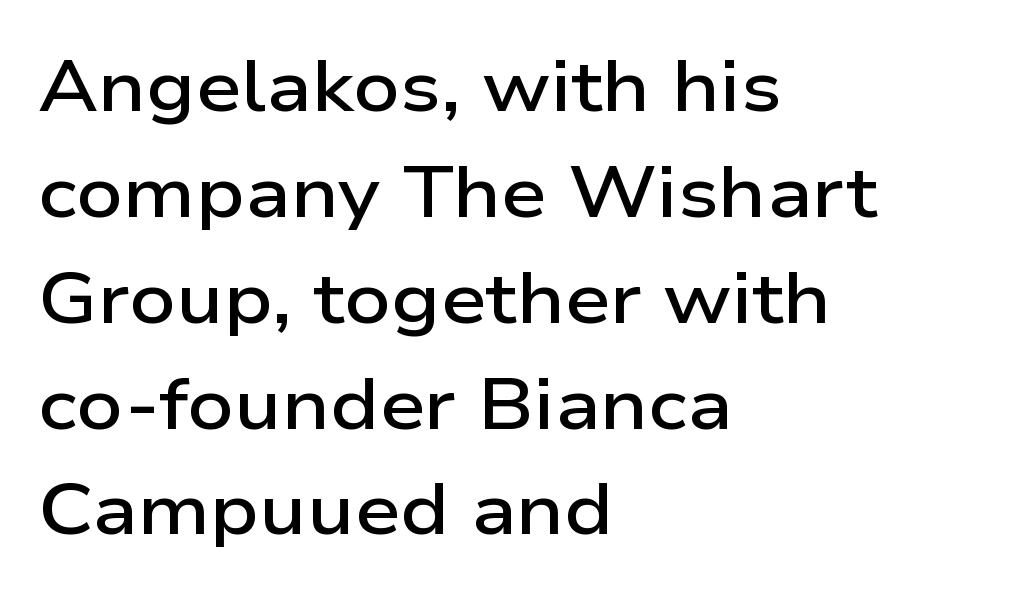
Leading matches the norm, producing a regular column. Each word holds together tightly as a unit, with standard inter-letter gaps. A bit beefed up — I'd call it semibold rather than bold. Horizontal alignment here is leftward, the default for most running prose.
